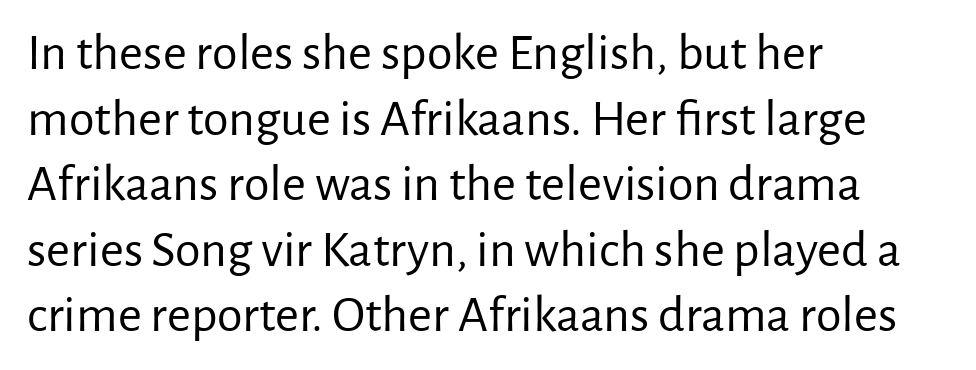
Is this a sans? Yes — the strokes have no serifs. Visually the block forms a straight wall on the left and a jagged coastline on the right. Check the space under the baseline: it is left empty. No chunkiness to these letters — they're not bold. The letters advance in unequal steps, a hallmark of proportional type.
